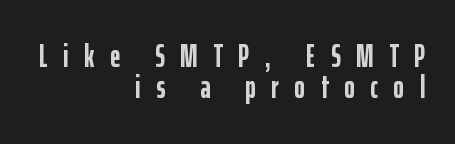
Each word looks stretched out because of the extra space between its letters. Quick note: underline off. This sample trades vertical openness for compactness between lines. The type family on display is of the sans-serif kind.
